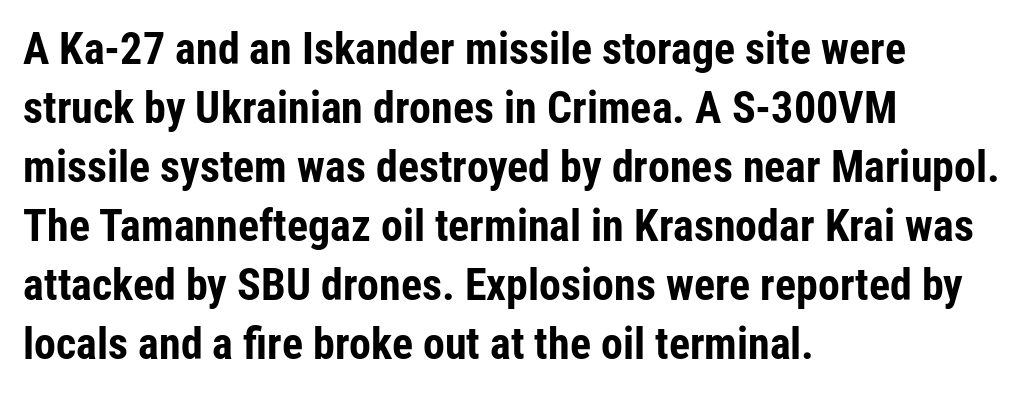
The image shows 44 px bold, condensed sans-serif type, upright; set left-aligned, normal line spacing (1.34x), normal letter spacing, not underlined; low stroke contrast and a medium x-height.
